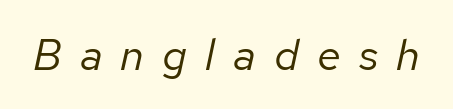
Descenders hang freely into open space. Words appear elongated and porous because spacing is wide. Do the characters align in a grid? No, the font is proportional. Rendered with sloped, italic letterforms.
